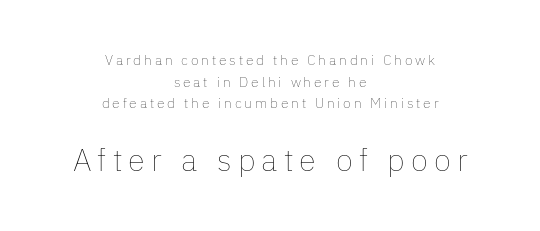
The image shows 31 px thin type, upright; set centered, normal line spacing (1.54x), unusually wide letter spacing (+0.2 em), not underlined; the second (bottom) block is 2.21x larger; low stroke contrast and a medium x-height.
